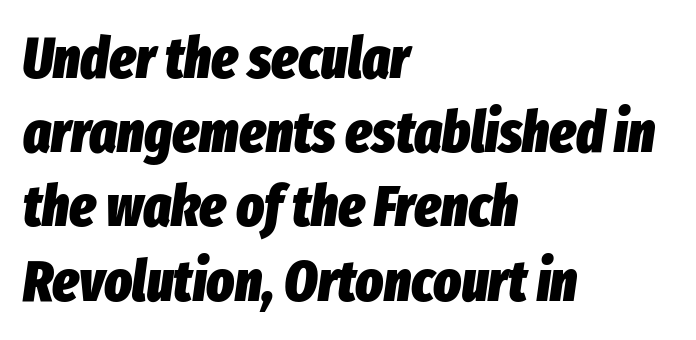
{"italic": "yes", "lean": "right", "slant_degrees": 8, "bold": "yes", "weight": "heavy", "width": "condensed", "stroke_contrast": "low", "x_height": "medium", "monospaced": "no", "underline": "no", "align": "left", "line_spacing": "normal", "line_spacing_ratio": 1.28, "letter_spacing": "normal", "letter_spacing_em": 0.0, "glyph_px": 58}
